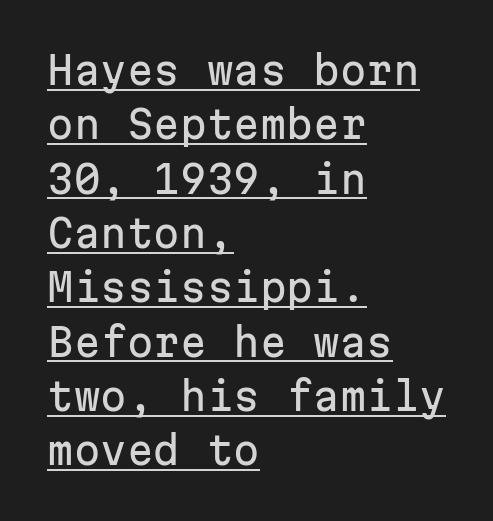
Q: Is the text italic (slanted)? A: No, it is upright.
Q: Is the typeface a serif or a sans-serif typeface? A: Sans-serif.
Q: Is the text underlined? A: Yes.
Q: How is the paragraph aligned? A: Left-aligned.
Q: Is the spacing between letters normal or unusually wide? A: Normal.
Q: Is the spacing between lines tight, normal or loose? A: Normal.
Q: Width (condensed, normal, or wide)? A: Normal.
Q: Stroke contrast? A: Low.
Q: x-height? A: Medium.
Q: Monospaced? A: Yes.
